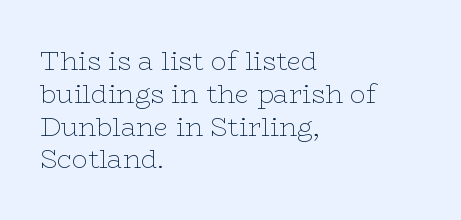
Q: Is the text bold? A: No.
Q: Is the text italic (slanted)? A: No, it is upright.
Q: Is the text underlined? A: No.
Q: How is the paragraph aligned? A: Left-aligned.
Q: Is the spacing between letters normal or unusually wide? A: Normal.
Q: Is the spacing between lines tight, normal or loose? A: Normal.
